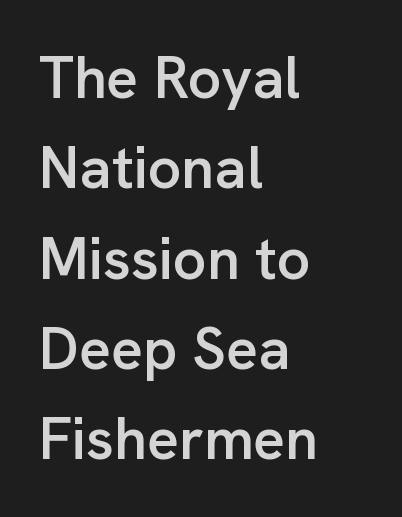
{"serif": "no", "italic": "no", "bold": "semi", "weight": "semibold", "width": "normal", "stroke_contrast": "low", "x_height": "medium", "monospaced": "no", "underline": "no", "align": "left", "line_spacing": "normal", "line_spacing_ratio": 1.53, "letter_spacing": "normal", "letter_spacing_em": 0.0, "glyph_px": 59}
